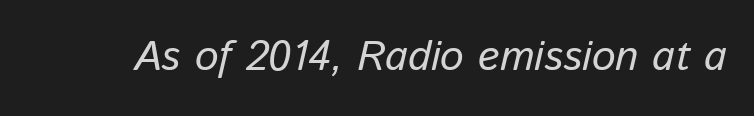
{"italic": "yes", "lean": "right", "slant_degrees": 13, "bold": "no", "weight": "regular", "width": "normal", "stroke_contrast": "low", "x_height": "medium", "monospaced": "no", "underline": "no", "letter_spacing": "normal", "letter_spacing_em": 0.0, "glyph_px": 42}
